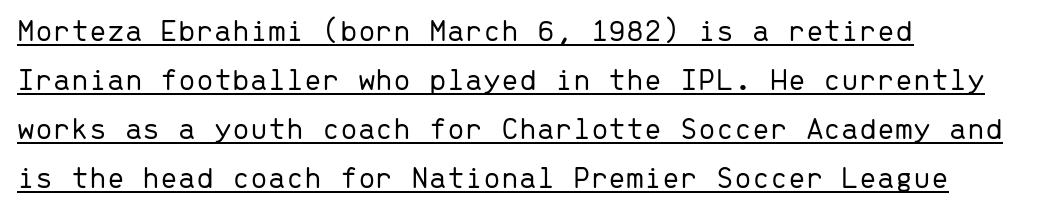
Q: Is the text bold? A: No.
Q: Is the text italic (slanted)? A: No, it is upright.
Q: Is the typeface a serif or a sans-serif typeface? A: Sans-serif.
Q: Is the text underlined? A: Yes.
Q: How is the paragraph aligned? A: Left-aligned.
Q: Is the spacing between letters normal or unusually wide? A: Normal.
Q: Is the spacing between lines tight, normal or loose? A: Normal.
Q: Width (condensed, normal, or wide)? A: Normal.
Q: Stroke contrast? A: Low.
Q: x-height? A: Medium.
Q: Monospaced? A: Yes.
